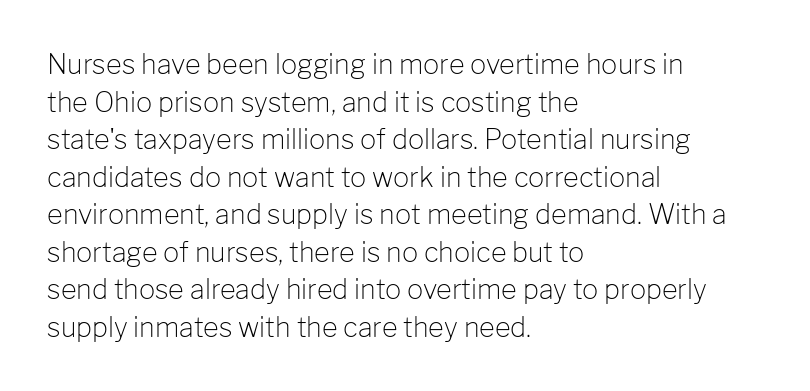
Q: Is the text bold? A: No.
Q: Is the text italic (slanted)? A: No, it is upright.
Q: Is the text underlined? A: No.
Q: How is the paragraph aligned? A: Left-aligned.
Q: Is the spacing between letters normal or unusually wide? A: Normal.
Q: Is the spacing between lines tight, normal or loose? A: Normal.
